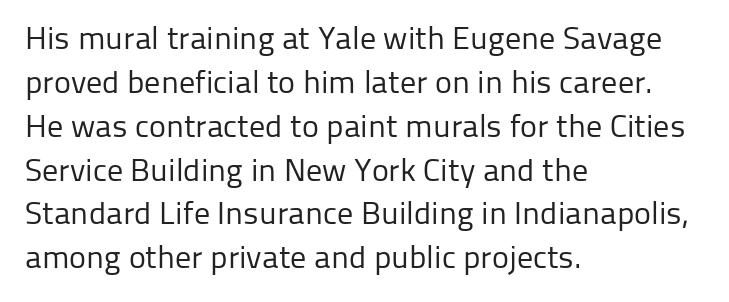
Q: Is the text bold? A: No.
Q: Is the text italic (slanted)? A: No, it is upright.
Q: Is the typeface a serif or a sans-serif typeface? A: Sans-serif.
Q: Is the text underlined? A: No.
Q: How is the paragraph aligned? A: Left-aligned.
Q: Is the spacing between letters normal or unusually wide? A: Normal.
Q: Is the spacing between lines tight, normal or loose? A: Normal.
Q: Width (condensed, normal, or wide)? A: Normal.
Q: Stroke contrast? A: Low.
Q: x-height? A: Medium.
Q: Monospaced? A: No.
